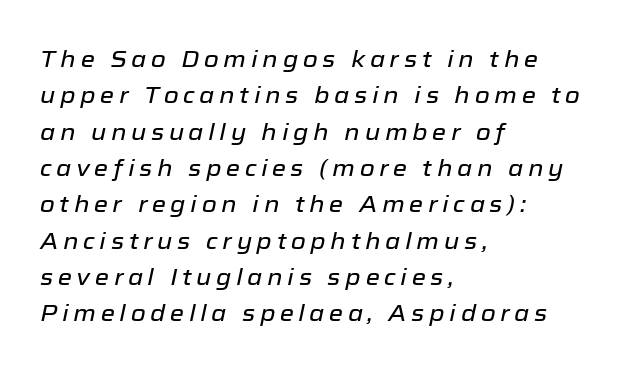
{"italic": "yes", "lean": "right", "slant_degrees": 12, "underline": "no", "align": "left", "line_spacing": "normal", "line_spacing_ratio": 1.58, "letter_spacing": "wide", "letter_spacing_em": 0.2, "glyph_px": 23}
